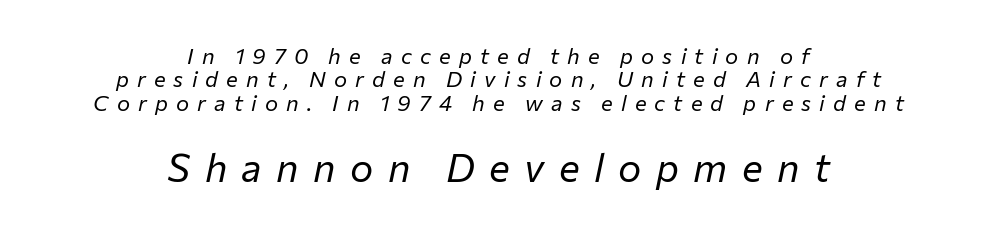
Character size in the trailing block exceeds that of the leading block. The leading is snug, giving the passage a crowded texture. Stroke mass is kept to a normal reading level or below. Caption: expanded tracking, letters set apart.
